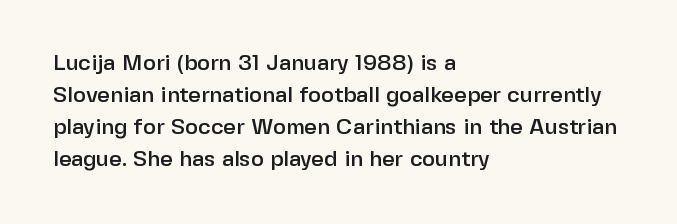
The image shows 22 px text type, upright; set left-aligned, normal line spacing (1.45x), normal letter spacing, not underlined.
